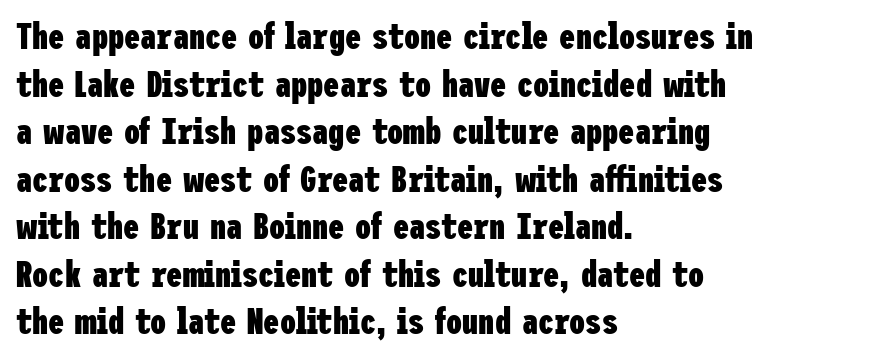
{"serif": "no", "italic": "no", "bold": "yes", "weight": "heavy", "width": "condensed", "stroke_contrast": "low", "x_height": "medium", "underline": "no", "align": "left", "line_spacing": "normal", "line_spacing_ratio": 1.32, "letter_spacing": "normal", "letter_spacing_em": 0.0, "glyph_px": 36}
